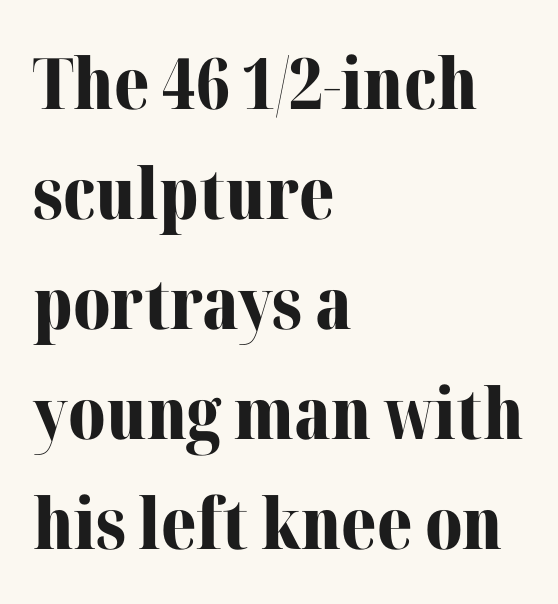
Q: Is the text bold? A: Yes.
Q: Is the text italic (slanted)? A: No, it is upright.
Q: Is the typeface a serif or a sans-serif typeface? A: Serif.
Q: Is the text underlined? A: No.
Q: How is the paragraph aligned? A: Left-aligned.
Q: Is the spacing between letters normal or unusually wide? A: Normal.
Q: Is the spacing between lines tight, normal or loose? A: Normal.
Q: Width (condensed, normal, or wide)? A: Normal.
Q: Stroke contrast? A: Medium.
Q: x-height? A: Medium.
Q: Monospaced? A: No.
